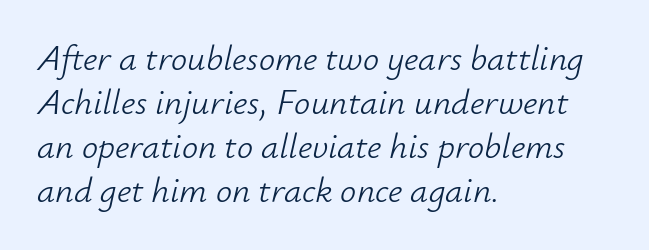
{"italic": "yes", "lean": "right", "slant_degrees": 12, "bold": "no", "weight": "light", "width": "normal", "stroke_contrast": "low", "x_height": "small", "monospaced": "no", "underline": "no", "align": "left", "line_spacing_ratio": 1.22, "letter_spacing": "normal", "letter_spacing_em": 0.0, "glyph_px": 36}
